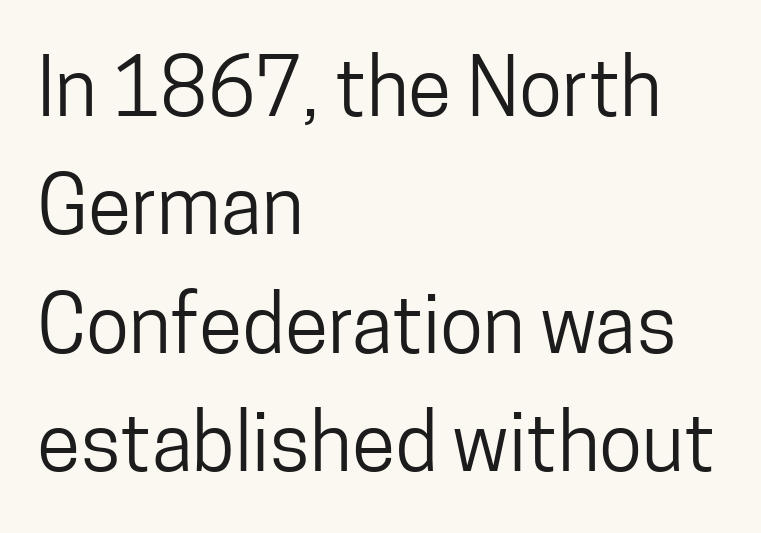
{"serif": "no", "italic": "no", "width": "condensed", "stroke_contrast": "low", "x_height": "medium", "monospaced": "no", "underline": "no", "align": "left", "line_spacing": "normal", "line_spacing_ratio": 1.5, "letter_spacing": "normal", "letter_spacing_em": 0.0, "glyph_px": 79}
